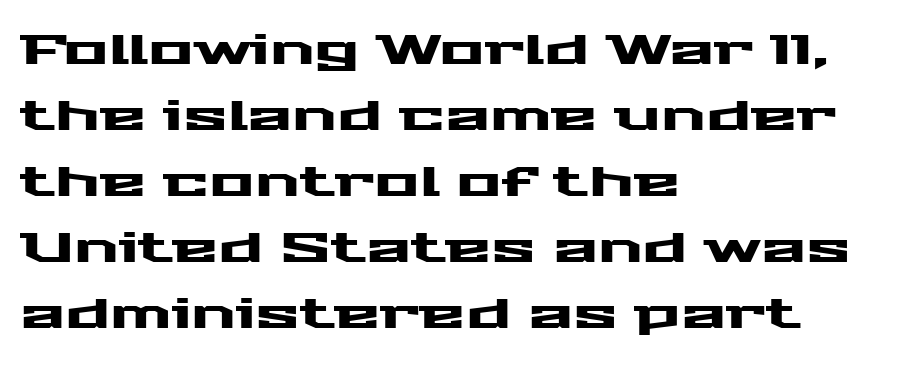
The image shows 42 px wide sans-serif type, upright; set left-aligned, normal line spacing (1.57x), normal letter spacing, not underlined; medium stroke contrast and a medium x-height.
